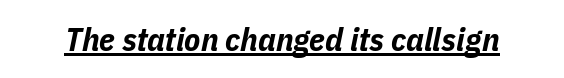
The image shows 33 px bold, condensed type, italic (leaning right); set normal letter spacing, underlined; low stroke contrast and a medium x-height.
